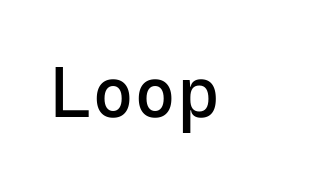
The image shows 72 px regular-weight sans-serif type, upright; set normal letter spacing, not underlined; low stroke contrast and a medium x-height.
